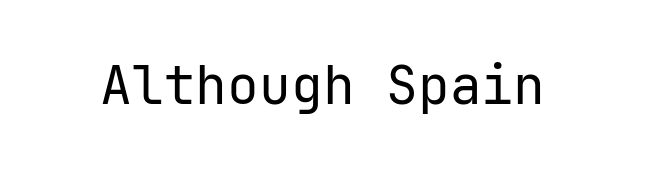
The image shows 53 px regular-weight sans-serif type, upright; set normal letter spacing, not underlined; low stroke contrast and a medium x-height.
